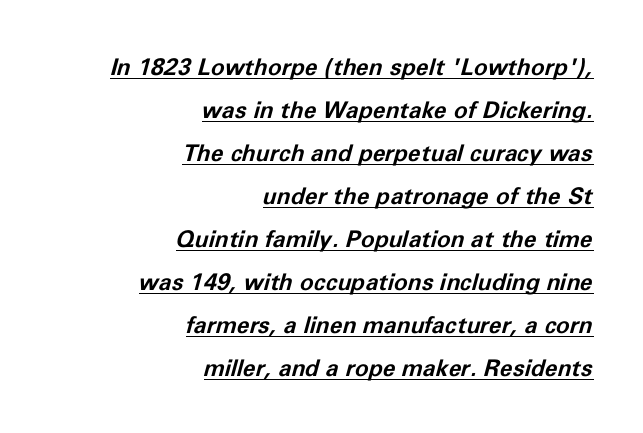
Q: Is the text bold? A: Yes.
Q: Is the text italic (slanted)? A: Yes, it leans right by about 11 degrees.
Q: Is the text underlined? A: Yes.
Q: How is the paragraph aligned? A: Right-aligned.
Q: Is the spacing between letters normal or unusually wide? A: Normal.
